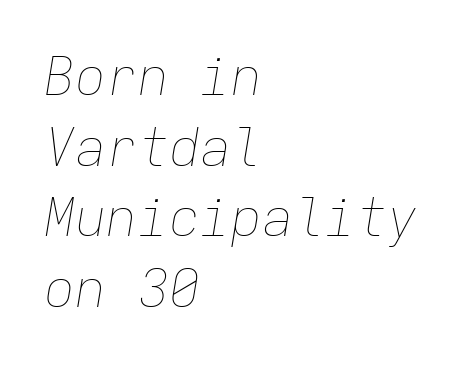
The characters are drawn with everyday or finer stroke widths. If you drew a ruler down the left edge, every line would touch it. Style check: oblique. A bare baseline throughout the passage. Note the uniform advance width — an 'i' takes as much space as an 'm'. Each new line begins a customary step beneath the previous one.
